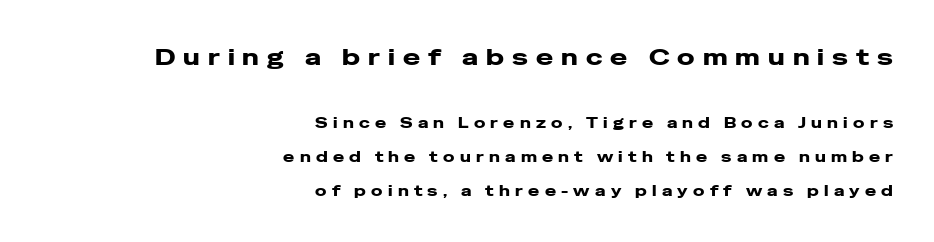
The image shows 23 px bold type, upright; set right-aligned, loose line spacing (2.27x), unusually wide letter spacing (+0.35 em), not underlined; the first (top) block is 1.53x larger.
